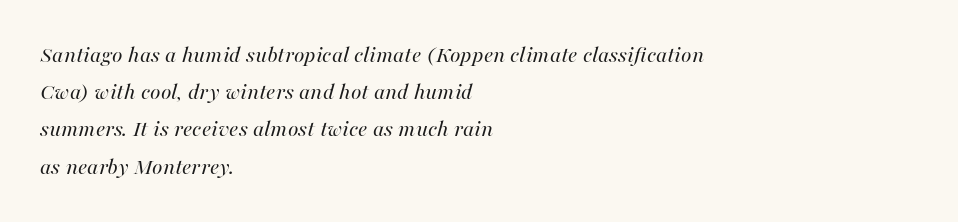
Q: Is the text bold? A: No.
Q: Is the text italic (slanted)? A: Yes, it leans right by about 16 degrees.
Q: Is the text underlined? A: No.
Q: How is the paragraph aligned? A: Left-aligned.
Q: Is the spacing between letters normal or unusually wide? A: Normal.
Q: Is the spacing between lines tight, normal or loose? A: Normal.
